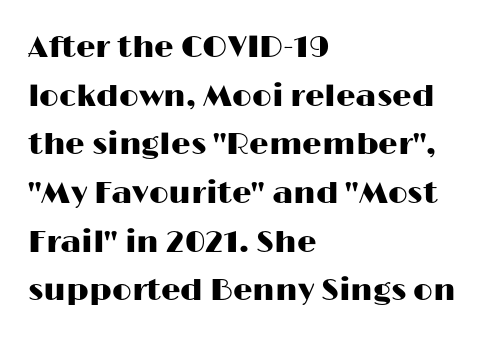
Type without underlining. Unlike italic type, these characters show no tilt at all. Proportional: the letters do not fall into vertical columns. A student would call this left alignment; a typographer would say flush left, rag right. Does the leading feel generous? No, just average.
